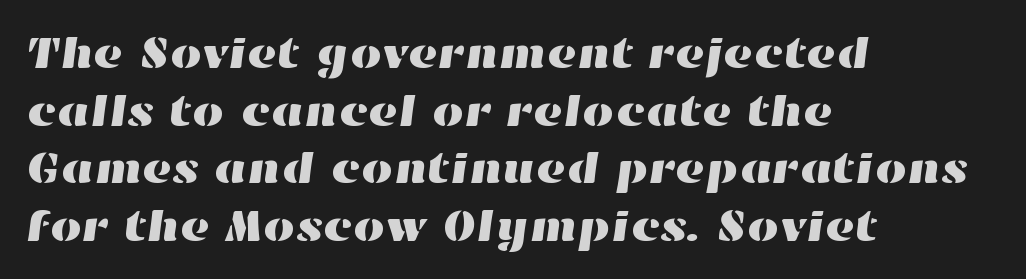
{"width": "wide", "stroke_contrast": "high", "x_height": "medium", "monospaced": "no", "underline": "no", "align": "left", "line_spacing": "normal", "line_spacing_ratio": 1.28, "letter_spacing": "normal", "letter_spacing_em": 0.0, "glyph_px": 45}
